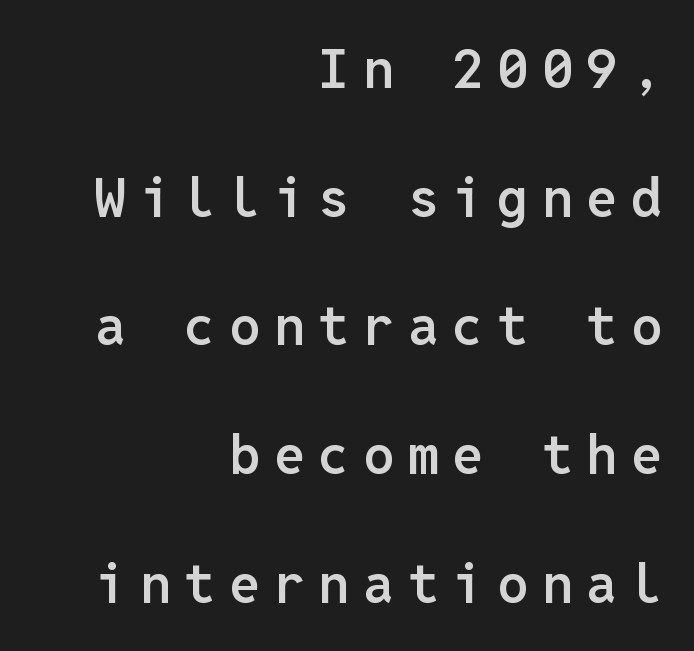
{"serif": "no", "italic": "no", "bold": "semi", "weight": "semibold", "width": "normal", "stroke_contrast": "low", "x_height": "medium", "monospaced": "yes", "underline": "no", "align": "right", "line_spacing": "loose", "line_spacing_ratio": 2.34, "letter_spacing": "wide", "letter_spacing_em": 0.25, "glyph_px": 55}
